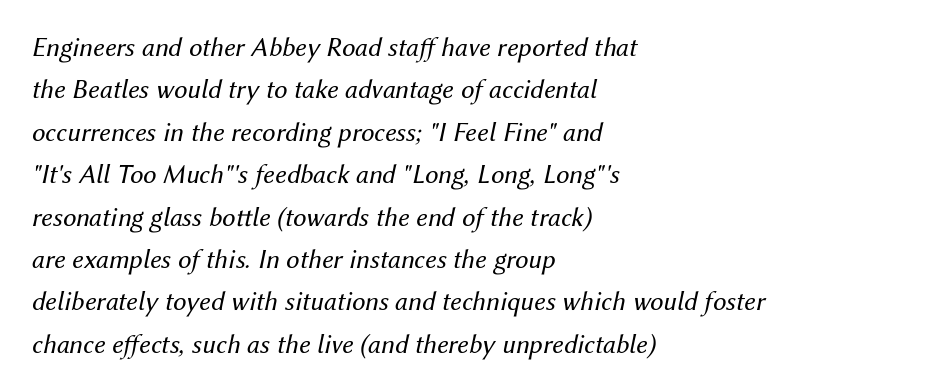
This sample uses an oblique cut, with every glyph tilted off the vertical. Honestly, the letter spacing is just normal — you wouldn't notice it. Leading matches the norm, producing a regular column. Lines of text with bare space underneath.
